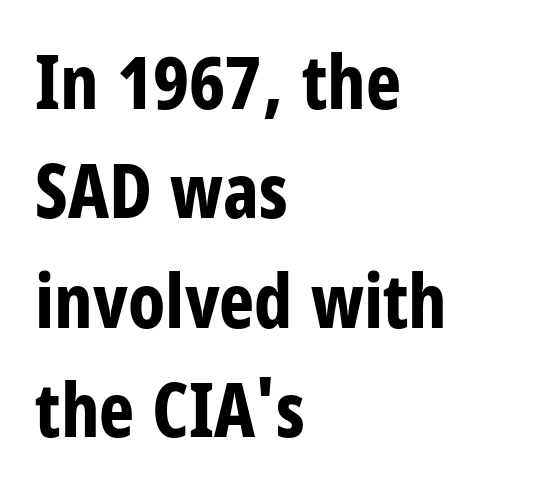
{"serif": "no", "italic": "no", "bold": "yes", "weight": "bold", "width": "condensed", "stroke_contrast": "low", "x_height": "large", "monospaced": "no", "underline": "no", "align": "left", "line_spacing": "normal", "line_spacing_ratio": 1.46, "letter_spacing": "normal", "letter_spacing_em": 0.0, "glyph_px": 75}
